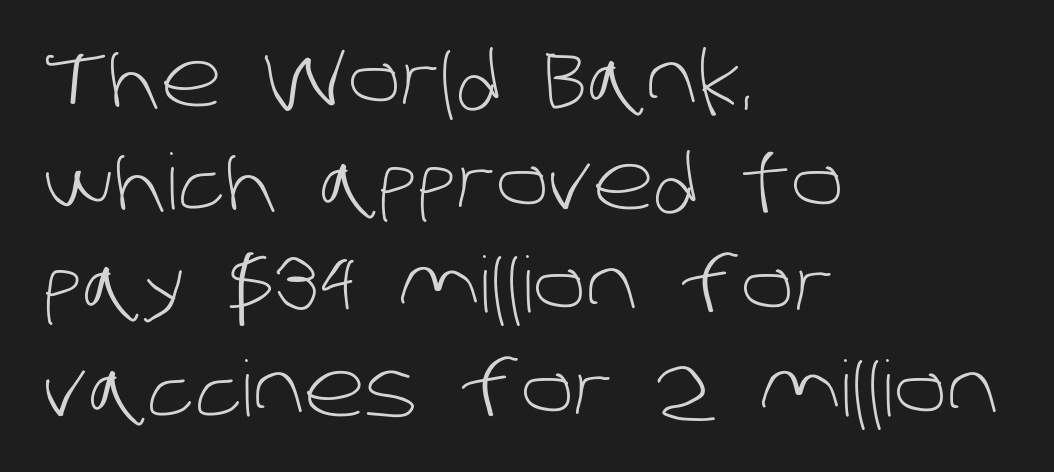
Q: Is the text bold? A: No.
Q: Is the typeface a serif or a sans-serif typeface? A: Sans-serif.
Q: Is the text underlined? A: No.
Q: How is the paragraph aligned? A: Left-aligned.
Q: Is the spacing between letters normal or unusually wide? A: Normal.
Q: Is the spacing between lines tight, normal or loose? A: Normal.
Q: Width (condensed, normal, or wide)? A: Normal.
Q: Stroke contrast? A: Low.
Q: x-height? A: Large.
Q: Monospaced? A: No.
